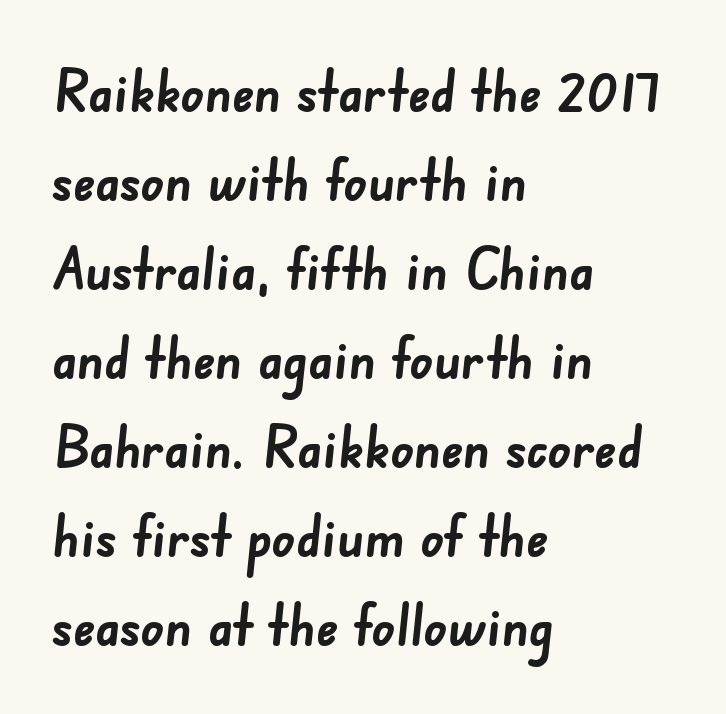
{"serif": "no", "bold": "yes", "weight": "semibold", "width": "normal", "stroke_contrast": "low", "x_height": "small", "monospaced": "no", "underline": "no", "align": "left", "line_spacing": "normal", "line_spacing_ratio": 1.56, "letter_spacing": "normal", "letter_spacing_em": 0.0, "glyph_px": 57}
